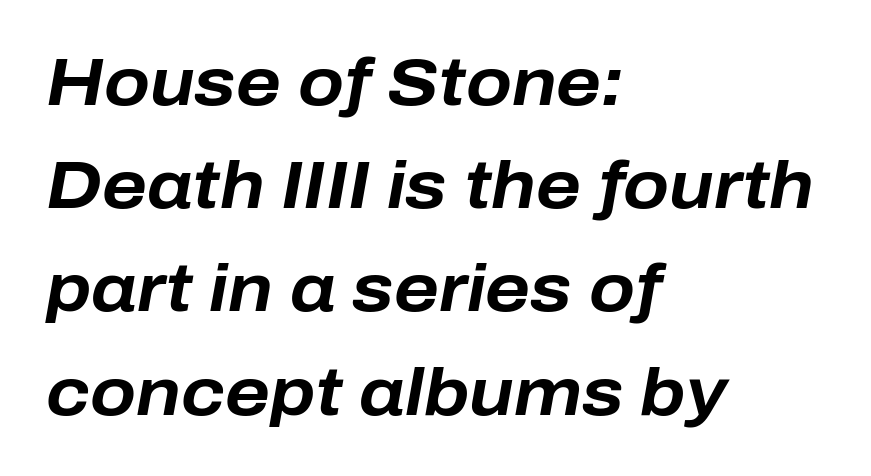
Q: Is the text bold? A: Yes.
Q: Is the text italic (slanted)? A: Yes, it leans right by about 10 degrees.
Q: Is the text underlined? A: No.
Q: How is the paragraph aligned? A: Left-aligned.
Q: Is the spacing between letters normal or unusually wide? A: Normal.
Q: Is the spacing between lines tight, normal or loose? A: Normal.
Q: Width (condensed, normal, or wide)? A: Normal.
Q: Stroke contrast? A: Low.
Q: x-height? A: Medium.
Q: Monospaced? A: No.
